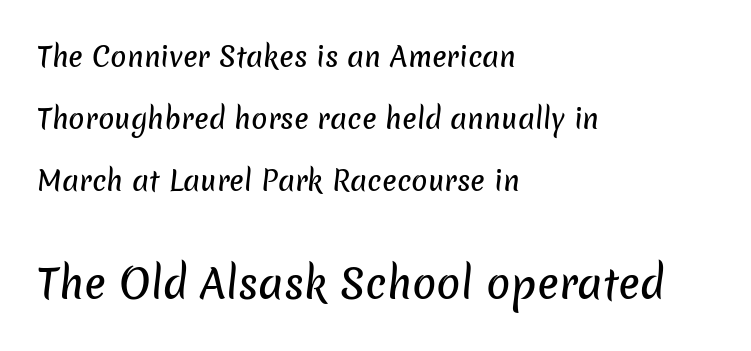
Q: Is the typeface a serif or a sans-serif typeface? A: Sans-serif.
Q: Is the text underlined? A: No.
Q: How is the paragraph aligned? A: Left-aligned.
Q: Is the spacing between letters normal or unusually wide? A: Normal.
Q: Is the spacing between lines tight, normal or loose? A: Loose.
Q: Which block of text is set in a larger size, the first (top) or the second (bottom)? A: The second (bottom) one.
Q: Width (condensed, normal, or wide)? A: Normal.
Q: Stroke contrast? A: Low.
Q: x-height? A: Medium.
Q: Monospaced? A: No.
